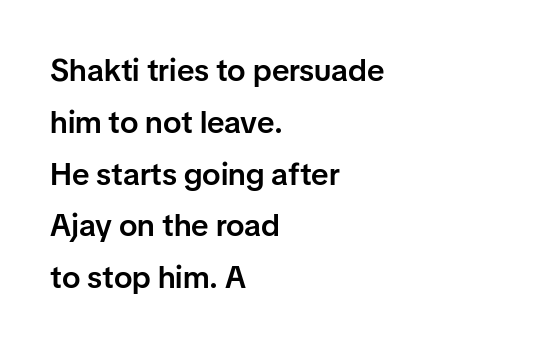
{"serif": "no", "italic": "no", "bold": "semi", "weight": "semibold", "width": "normal", "stroke_contrast": "low", "x_height": "medium", "monospaced": "no", "underline": "no", "align": "left", "line_spacing": "normal", "line_spacing_ratio": 1.67, "letter_spacing": "normal", "letter_spacing_em": 0.0, "glyph_px": 31}
